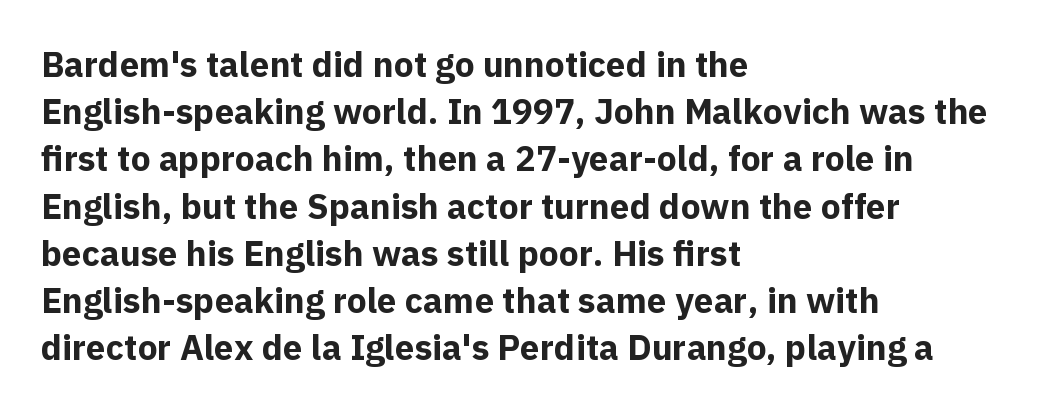
{"serif": "no", "italic": "no", "bold": "yes", "weight": "bold", "width": "normal", "x_height": "medium", "monospaced": "no", "underline": "no", "align": "left", "line_spacing": "normal", "line_spacing_ratio": 1.35, "letter_spacing": "normal", "letter_spacing_em": 0.0, "glyph_px": 35}
